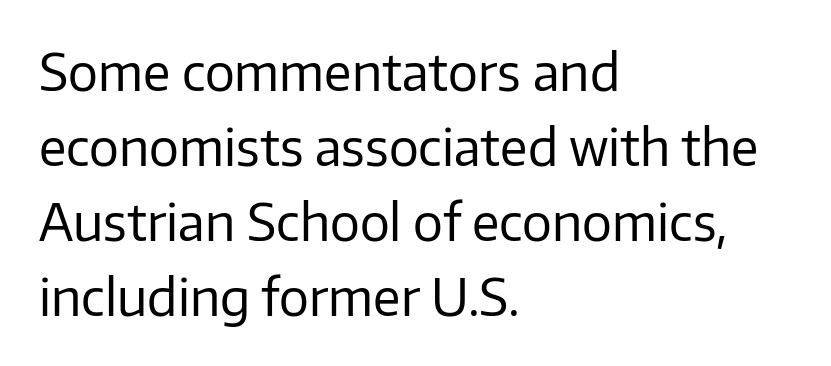
The typesetting does not lean heavy: it is not bold. Left-aligned paragraph, ragged on the right. A typesetter would label this face a sans. It's the straight-up-and-down kind of type. Lines of text with bare space underneath. A typesetter would call this leading conventional body-copy spacing.
